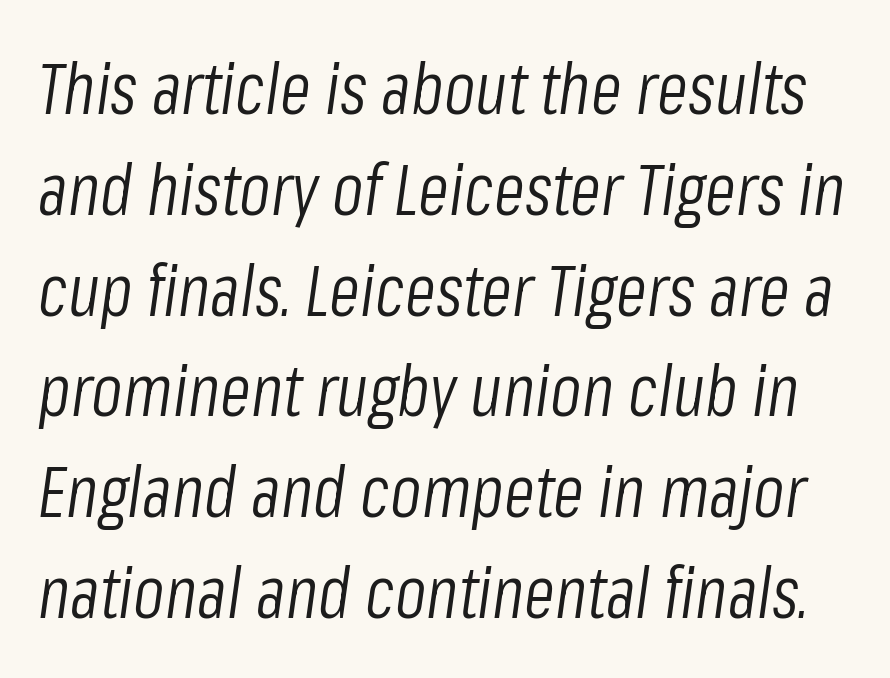
Spacing between characters is what you'd get straight out of the box. Check the space under the baseline: it is left empty. These lines are rendered in a variable-pitch font. The rows are spaced the way most documents space them. Heft: none added — not bold. This sample uses an oblique cut, with every glyph tilted off the vertical.
